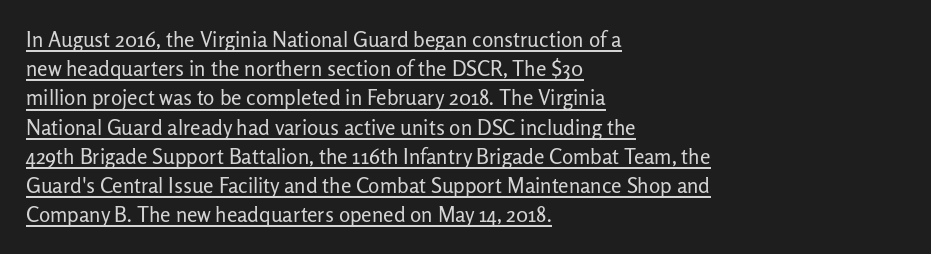
{"italic": "no", "bold": "no", "underline": "yes", "align": "left", "line_spacing": "normal", "line_spacing_ratio": 1.39, "letter_spacing": "normal", "letter_spacing_em": 0.0, "glyph_px": 21}
